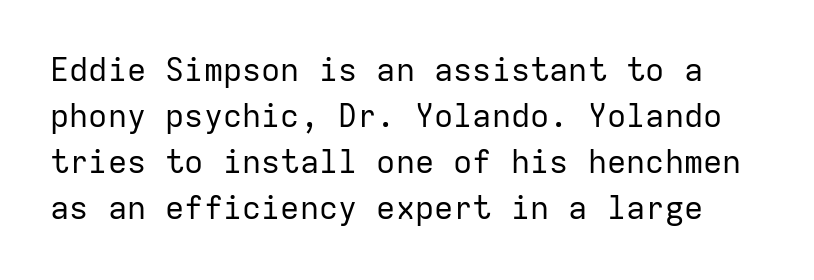
The image shows 32 px regular-weight sans-serif type, upright, monospaced; set normal line spacing (1.44x), normal letter spacing, not underlined; low stroke contrast and a medium x-height.
